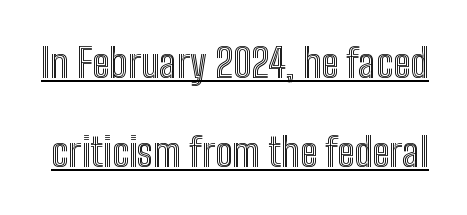
The image shows 39 px condensed type, upright; set loose line spacing (2.28x), normal letter spacing, underlined; a medium x-height.
